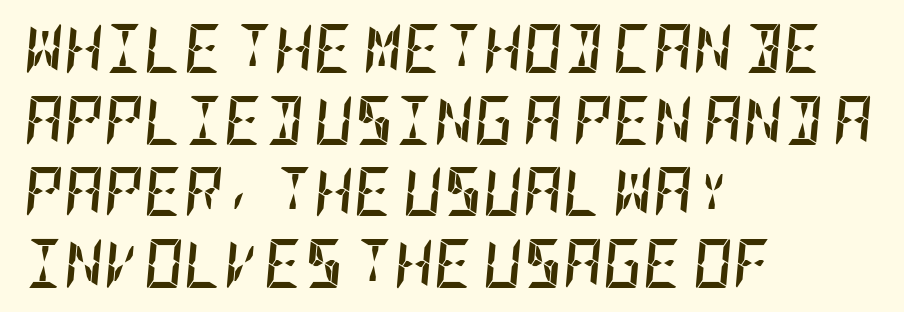
The image shows 49 px semibold, condensed type, italic (leaning right); set left-aligned, normal line spacing (1.46x), normal letter spacing, not underlined; low stroke contrast and a large x-height.
